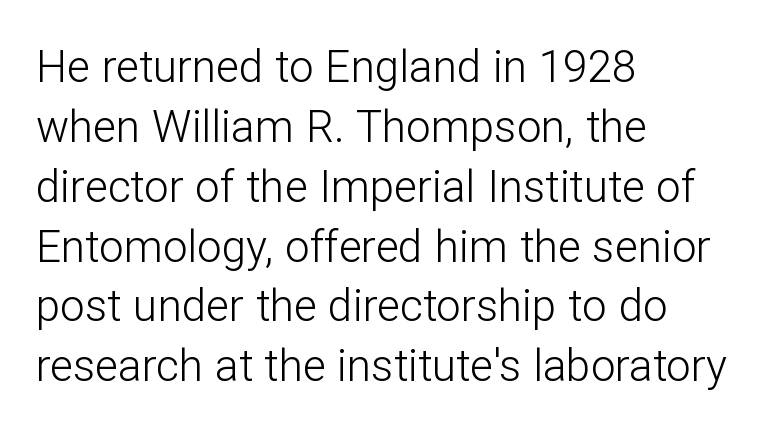
The image shows 44 px light sans-serif type, upright; set left-aligned, normal line spacing (1.36x), normal letter spacing, not underlined; low stroke contrast and a medium x-height.
